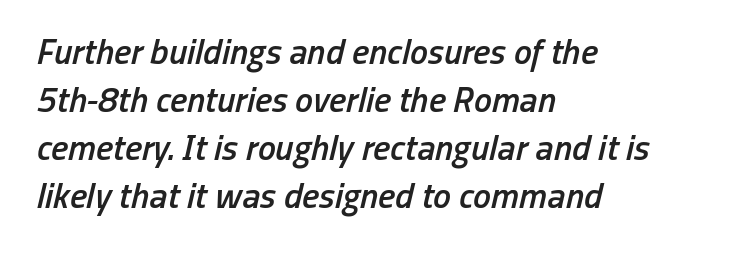
The image shows 36 px semibold, condensed type, italic (leaning right); set left-aligned, normal line spacing (1.33x), normal letter spacing, not underlined; low stroke contrast and a medium x-height.
